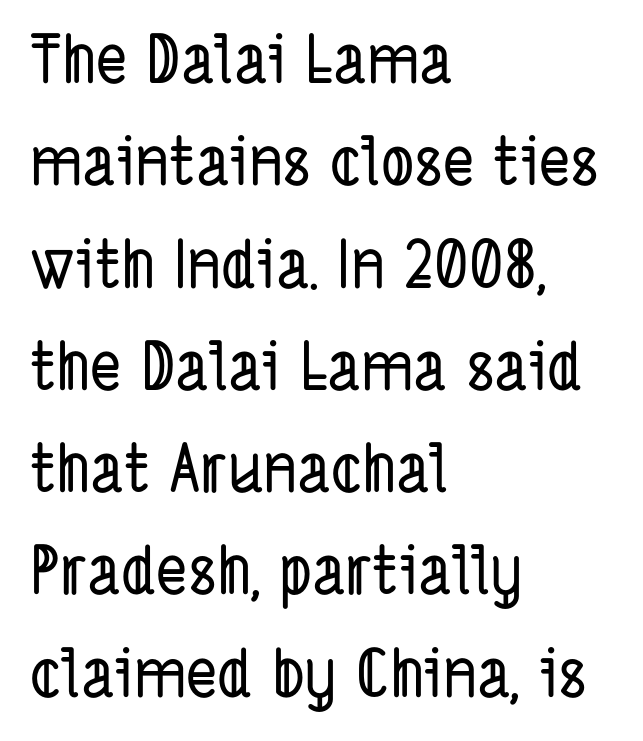
{"serif": "no", "width": "condensed", "stroke_contrast": "low", "x_height": "medium", "monospaced": "no", "underline": "no", "align": "left", "line_spacing": "normal", "line_spacing_ratio": 1.55, "letter_spacing": "normal", "letter_spacing_em": 0.0, "glyph_px": 66}
